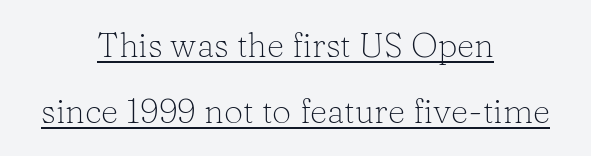
Q: Is the text bold? A: No.
Q: Is the text italic (slanted)? A: No, it is upright.
Q: Is the typeface a serif or a sans-serif typeface? A: Serif.
Q: Is the text underlined? A: Yes.
Q: How is the paragraph aligned? A: Centered.
Q: Is the spacing between letters normal or unusually wide? A: Normal.
Q: Is the spacing between lines tight, normal or loose? A: Loose.
Q: Width (condensed, normal, or wide)? A: Normal.
Q: Stroke contrast? A: Low.
Q: x-height? A: Medium.
Q: Monospaced? A: No.
